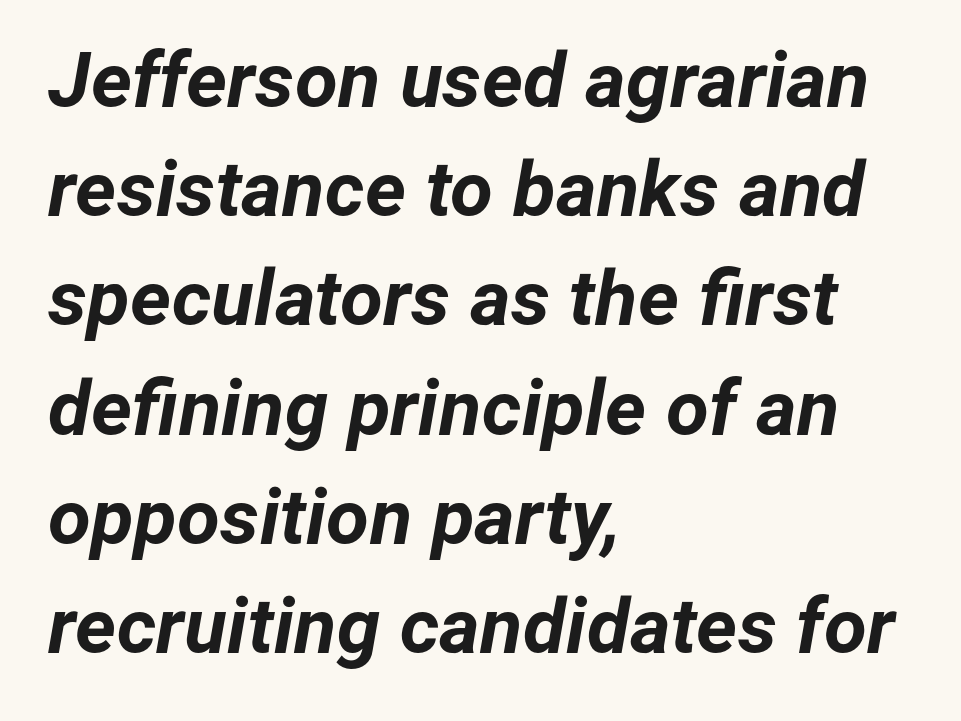
{"italic": "yes", "lean": "right", "slant_degrees": 12, "bold": "yes", "weight": "bold", "width": "normal", "stroke_contrast": "low", "x_height": "medium", "monospaced": "no", "underline": "no", "align": "left", "line_spacing": "normal", "line_spacing_ratio": 1.4, "letter_spacing": "normal", "letter_spacing_em": 0.0, "glyph_px": 78}
